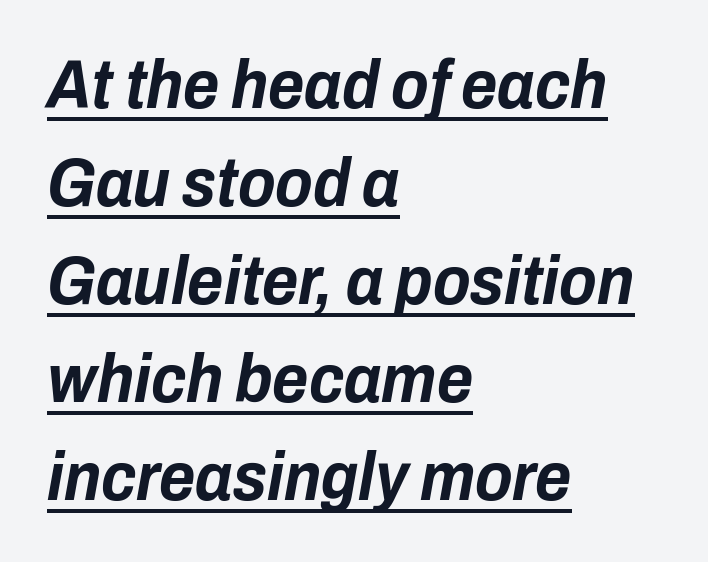
The image shows 69 px bold, condensed type, italic (leaning right); set left-aligned, normal line spacing (1.42x), normal letter spacing, underlined; low stroke contrast and a medium x-height.
